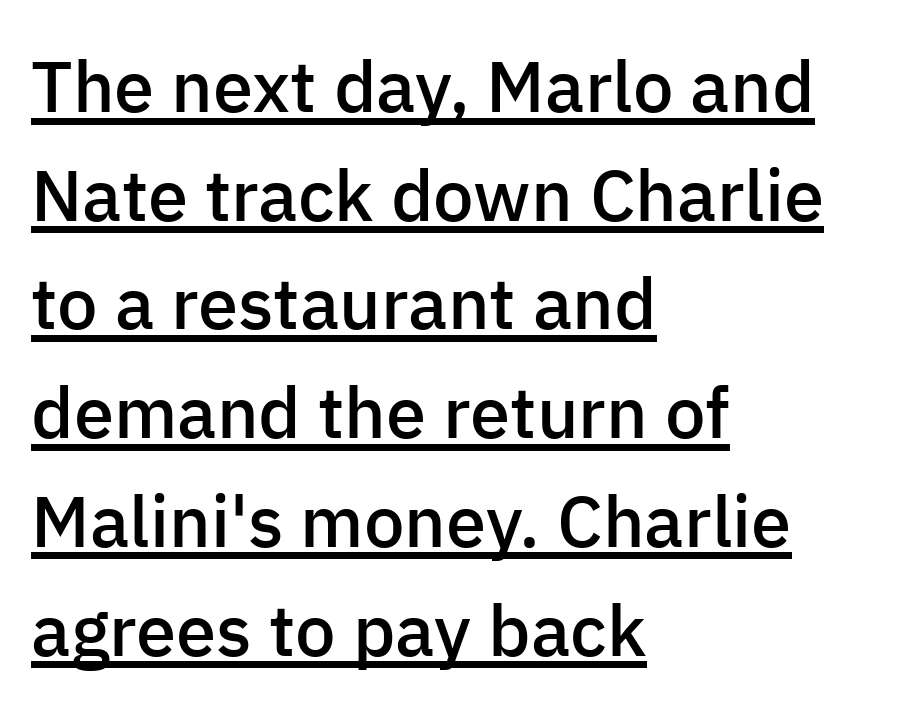
Typographic density is moderately raised because the face is semibold. The rendering uses natural spacing where letterforms have individual widths. Teacher's note: observe the even left margin — that is flush-left alignment. Somebody hit Ctrl+U on this one — the words are underlined. The space between consecutive lines is moderate.
